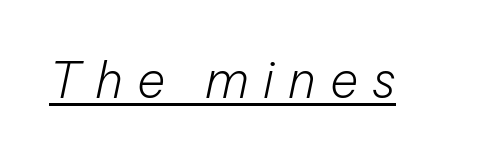
{"italic": "yes", "lean": "right", "slant_degrees": 12, "bold": "no", "weight": "light", "width": "normal", "stroke_contrast": "low", "x_height": "medium", "monospaced": "no", "underline": "yes", "letter_spacing": "wide", "letter_spacing_em": 0.29, "glyph_px": 49}
